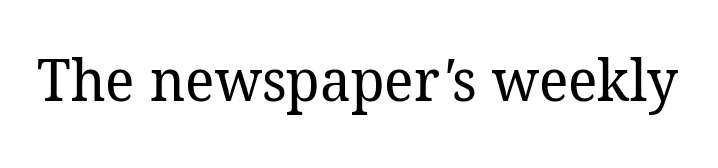
The image shows 59 px regular-weight serif type; set normal letter spacing, not underlined; low stroke contrast and a medium x-height.
